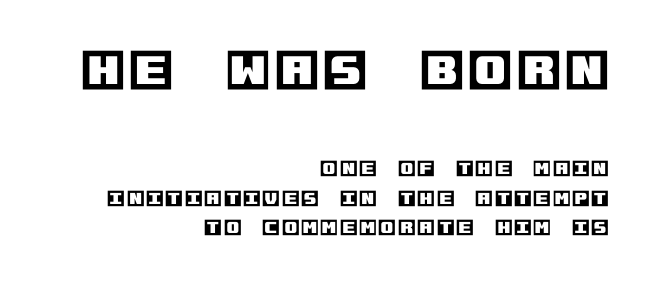
{"italic": "no", "width": "normal", "x_height": "large", "underline": "no", "align": "right", "line_spacing": "normal", "line_spacing_ratio": 1.66, "larger_block": "first", "size_ratio": 2.5, "glyph_px": 45}
